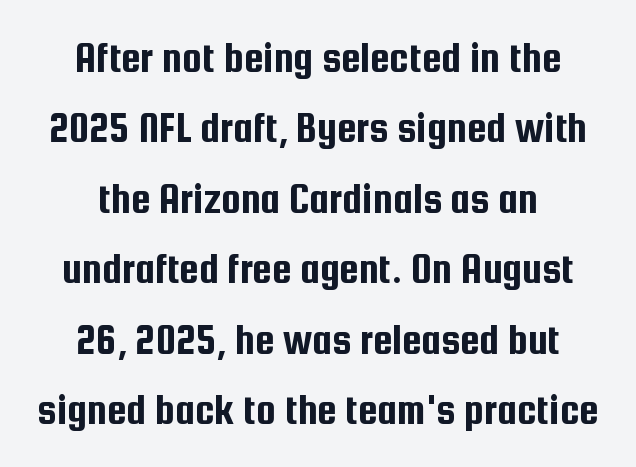
A sans-serif font was chosen for this passage. Each row of text sits above clean, open space. What's the leading like? Ordinary, nothing unusual. Does extra space separate the letters? No, they use regular spacing. A typesetter would call this proportional, since set widths differ per character. No italicization has been applied; the sample stays upright.
